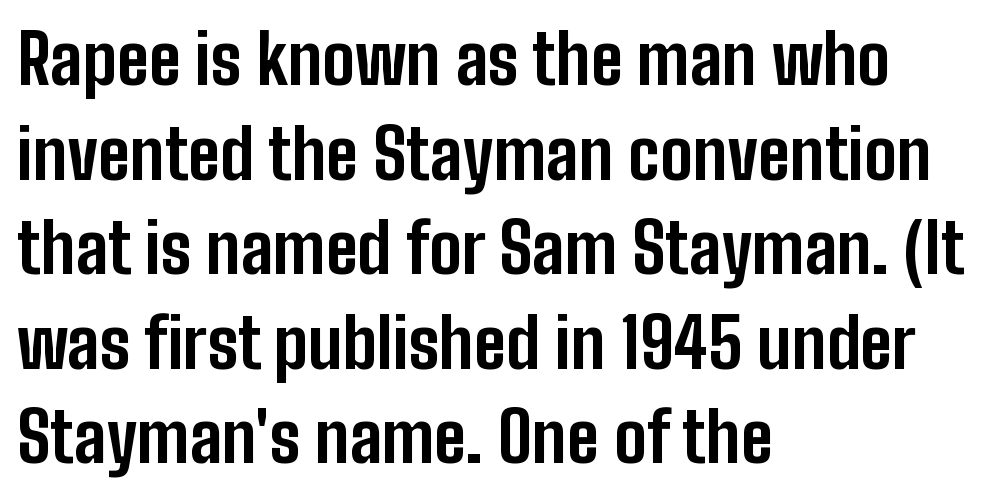
Q: Is the text bold? A: Yes.
Q: Is the text italic (slanted)? A: No, it is upright.
Q: Is the typeface a serif or a sans-serif typeface? A: Sans-serif.
Q: Is the text underlined? A: No.
Q: How is the paragraph aligned? A: Left-aligned.
Q: Is the spacing between letters normal or unusually wide? A: Normal.
Q: Is the spacing between lines tight, normal or loose? A: Normal.
Q: Width (condensed, normal, or wide)? A: Condensed.
Q: Stroke contrast? A: Low.
Q: x-height? A: Medium.
Q: Monospaced? A: No.
